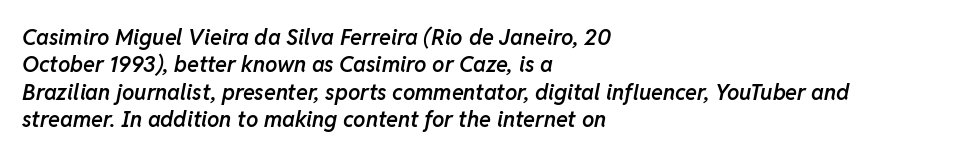
The rendering applies a slant to the glyphs. Underline: absent. Heft: intermediate — a semibold. Honestly, the row spacing looks completely unremarkable. The horizontal fit of the characters is conventional and even.
